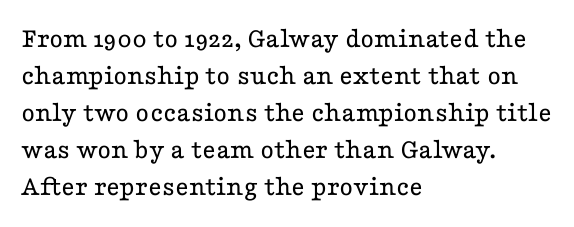
Q: Is the text bold? A: No.
Q: Is the text italic (slanted)? A: No, it is upright.
Q: Is the typeface a serif or a sans-serif typeface? A: Serif.
Q: Is the text underlined? A: No.
Q: How is the paragraph aligned? A: Left-aligned.
Q: Is the spacing between letters normal or unusually wide? A: Normal.
Q: Is the spacing between lines tight, normal or loose? A: Normal.
Q: Width (condensed, normal, or wide)? A: Wide.
Q: Stroke contrast? A: Low.
Q: x-height? A: Medium.
Q: Monospaced? A: No.
